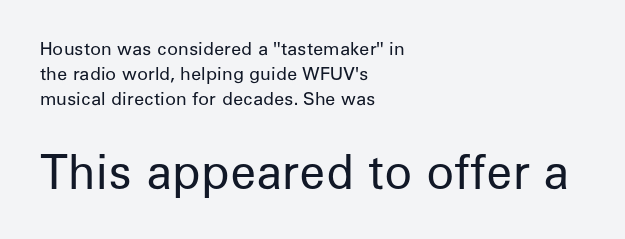
Q: Is the text bold? A: No.
Q: Is the text italic (slanted)? A: No, it is upright.
Q: Is the typeface a serif or a sans-serif typeface? A: Sans-serif.
Q: Is the text underlined? A: No.
Q: How is the paragraph aligned? A: Left-aligned.
Q: Is the spacing between letters normal or unusually wide? A: Normal.
Q: Is the spacing between lines tight, normal or loose? A: Normal.
Q: Which block of text is set in a larger size, the first (top) or the second (bottom)? A: The second (bottom) one.
Q: Width (condensed, normal, or wide)? A: Normal.
Q: Stroke contrast? A: Low.
Q: x-height? A: Medium.
Q: Monospaced? A: No.
